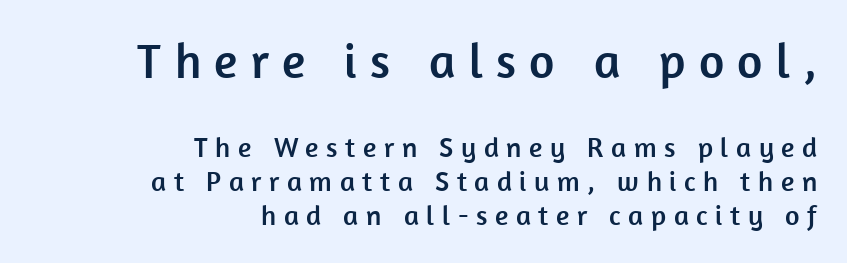
Q: Is the text italic (slanted)? A: No, it is upright.
Q: Is the typeface a serif or a sans-serif typeface? A: Sans-serif.
Q: Is the text underlined? A: No.
Q: How is the paragraph aligned? A: Right-aligned.
Q: Is the spacing between letters normal or unusually wide? A: Unusually wide.
Q: Which block of text is set in a larger size, the first (top) or the second (bottom)? A: The first (top) one.
Q: Width (condensed, normal, or wide)? A: Normal.
Q: Stroke contrast? A: Low.
Q: x-height? A: Medium.
Q: Monospaced? A: No.
